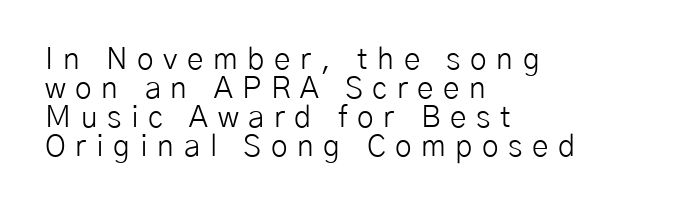
The image shows 30 px light sans-serif type, upright; set left-aligned, tight line spacing (0.97x), unusually wide letter spacing (+0.32 em), not underlined; low stroke contrast and a medium x-height.
